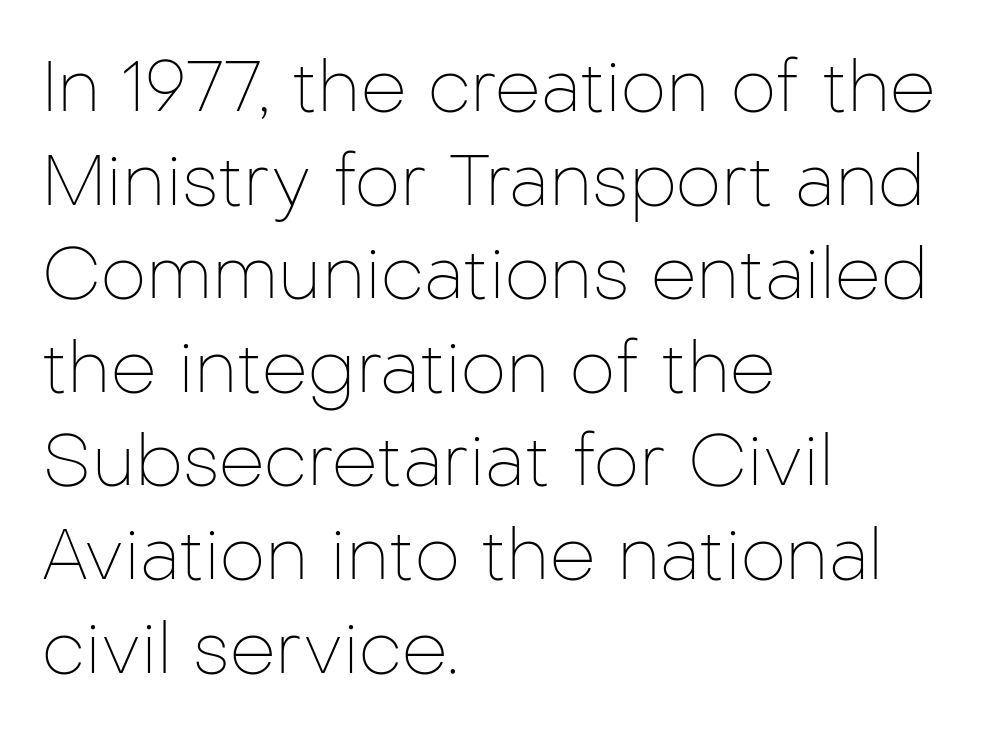
The image shows 72 px thin sans-serif type, upright; set left-aligned, normal line spacing (1.3x), normal letter spacing, not underlined; low stroke contrast and a medium x-height.
